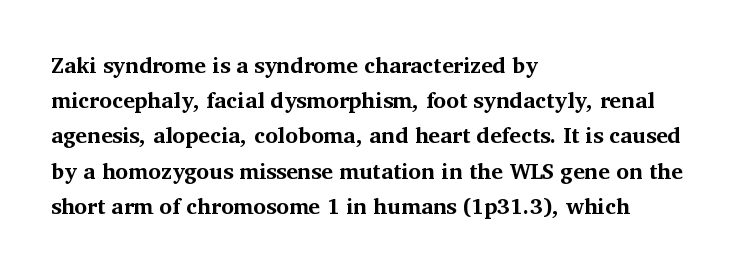
{"italic": "no", "bold": "yes", "underline": "no", "align": "left", "line_spacing": "normal", "line_spacing_ratio": 1.6, "letter_spacing": "normal", "letter_spacing_em": 0.0, "glyph_px": 22}
